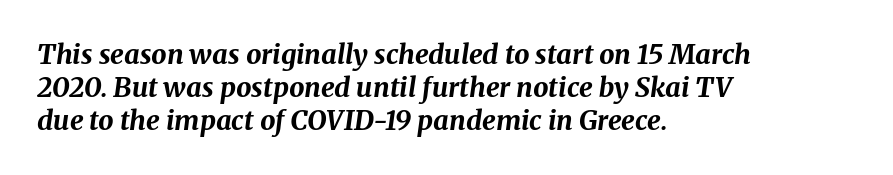
The paragraph shown leans on its left margin. Each glyph is drawn with heavy, bold strokes. The axis of the letterforms is tilted away from vertical. Is the letter spacing exaggerated? No — it looks like the ordinary default.
